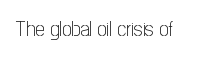
Q: Is the text bold? A: No.
Q: Is the text italic (slanted)? A: No, it is upright.
Q: Is the text underlined? A: No.
Q: Is the spacing between letters normal or unusually wide? A: Normal.
